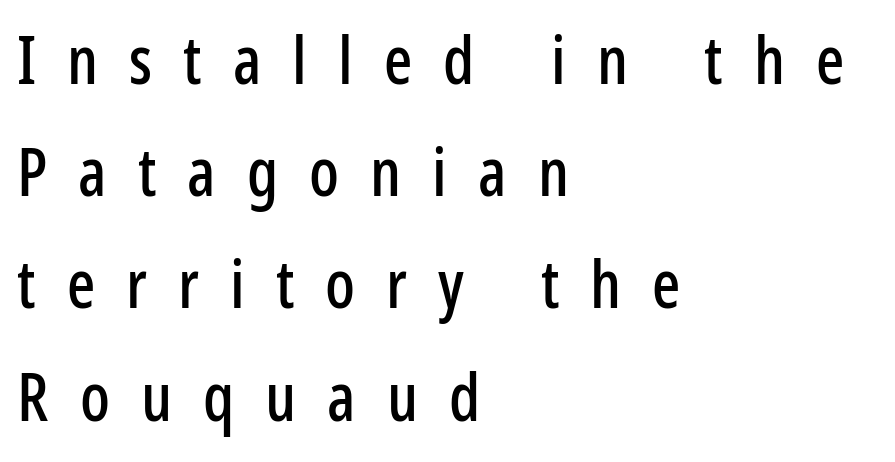
Nothing sits at the stroke ends, so this counts as sans-serif. Regular leading. A student would call this left alignment; a typographer would say flush left, rag right. This sample has the flowing, uneven cadence of proportional lettering. The passage shown is not underscored anywhere.
